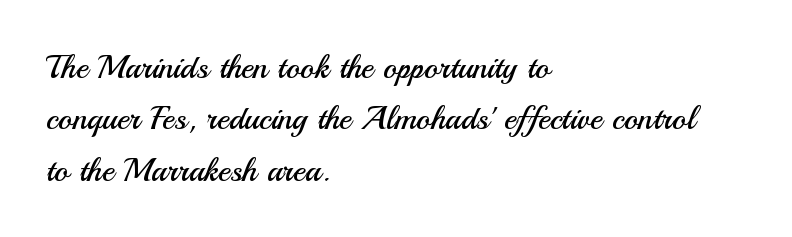
The image shows 33 px regular-weight sans-serif type; set left-aligned, normal line spacing (1.56x), normal letter spacing, not underlined; medium stroke contrast and a small x-height.
